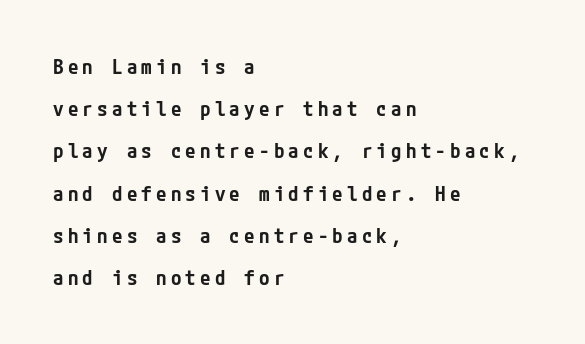
{"italic": "no", "bold": "semi", "underline": "no", "align": "left", "line_spacing": "loose", "line_spacing_ratio": 2.01, "letter_spacing": "wide", "letter_spacing_em": 0.2, "glyph_px": 21}
